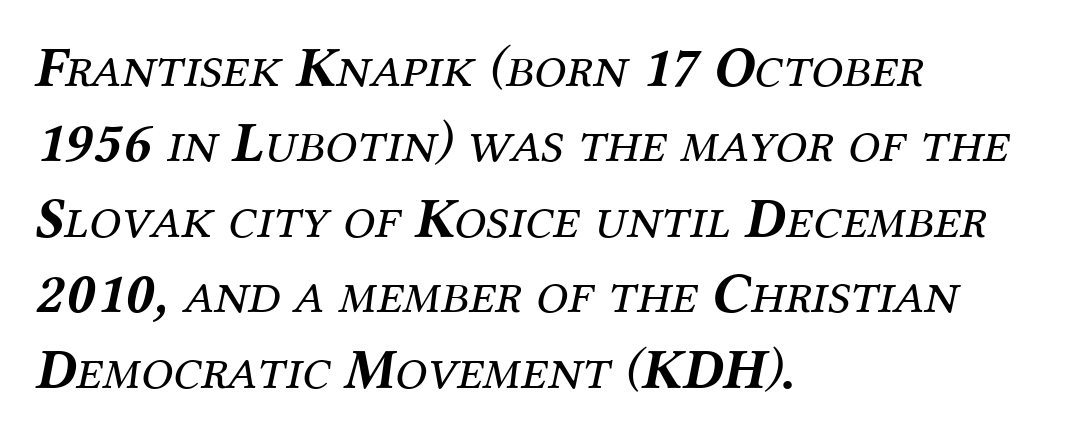
Q: Is the text bold? A: No.
Q: Is the text italic (slanted)? A: Yes, it leans right by about 12 degrees.
Q: Is the typeface a serif or a sans-serif typeface? A: Serif.
Q: Is the text underlined? A: No.
Q: How is the paragraph aligned? A: Left-aligned.
Q: Is the spacing between letters normal or unusually wide? A: Normal.
Q: Is the spacing between lines tight, normal or loose? A: Normal.
Q: Width (condensed, normal, or wide)? A: Normal.
Q: Stroke contrast? A: Medium.
Q: x-height? A: Medium.
Q: Monospaced? A: No.
